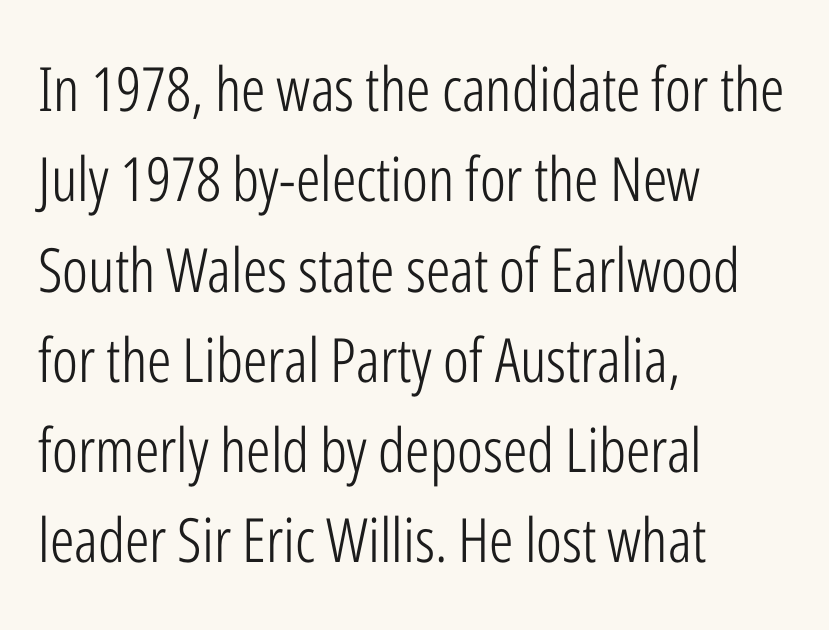
{"serif": "no", "italic": "no", "bold": "no", "weight": "light", "width": "condensed", "stroke_contrast": "low", "x_height": "medium", "monospaced": "no", "underline": "no", "align": "left", "line_spacing": "normal", "line_spacing_ratio": 1.48, "letter_spacing": "normal", "letter_spacing_em": 0.0, "glyph_px": 61}
